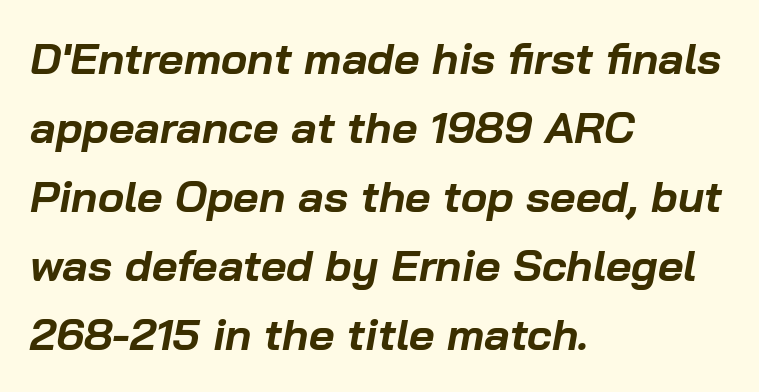
The passage shown leans; its letterforms are oblique. Quick note: underline off. Notice how thick the strokes are: this is what a full bold looks like. Every row of glyphs begins at an identical x-position on the left.
